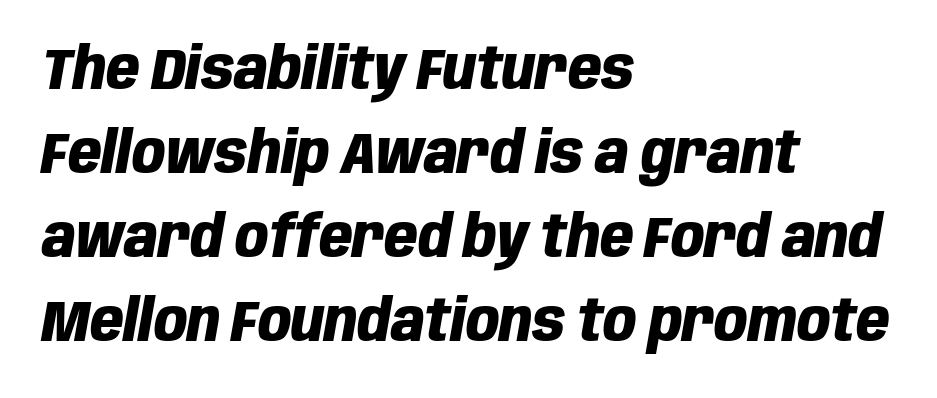
Quick note: interline space is typical. Nobody drew a line under any word here. Does the copy run flush right? No — it runs flush left. Caption: standard tracking, unaltered. This sample has the flowing, uneven cadence of proportional lettering.
